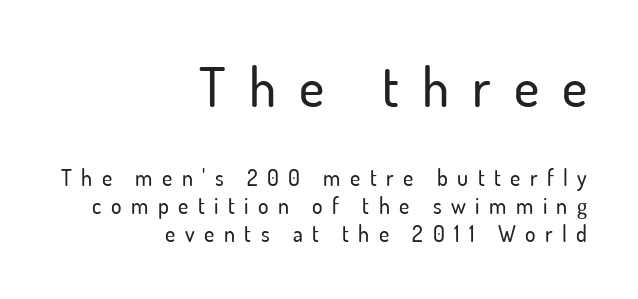
The image shows 54 px sans-serif type, upright; set right-aligned, normal line spacing (1.27x), unusually wide letter spacing (+0.43 em), not underlined; the first (top) block is 2.45x larger; low stroke contrast and a small x-height.
